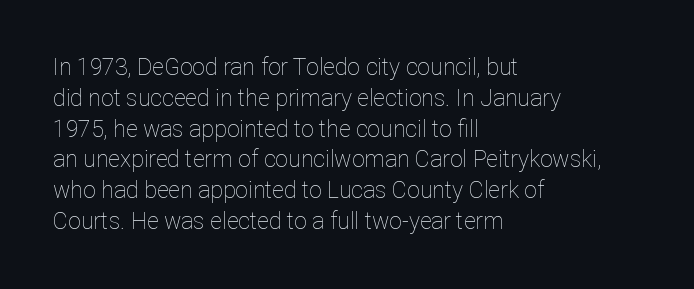
Q: Is the text bold? A: No.
Q: Is the text italic (slanted)? A: No, it is upright.
Q: Is the text underlined? A: No.
Q: How is the paragraph aligned? A: Left-aligned.
Q: Is the spacing between letters normal or unusually wide? A: Normal.
Q: Is the spacing between lines tight, normal or loose? A: Normal.
